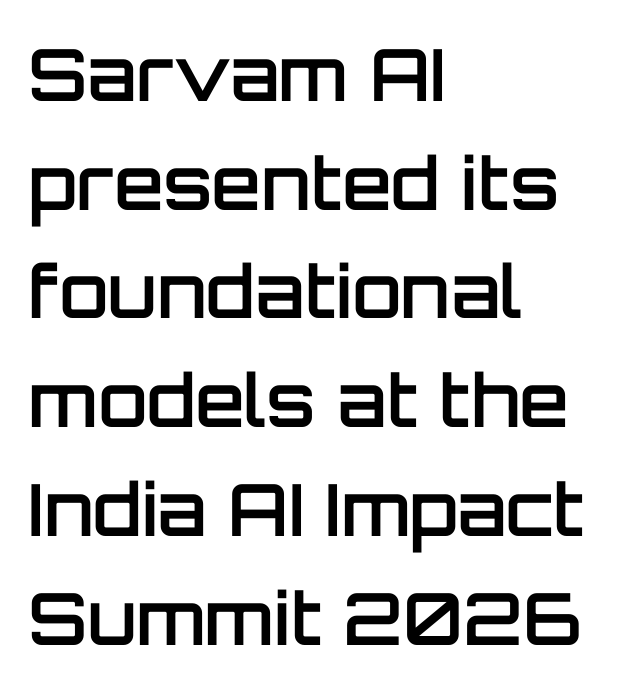
The rendering uses natural spacing where letterforms have individual widths. This sample is left-justified, so line endings fall wherever the words run out. Standard letterfit; no display-style spreading of the glyphs. On the weight axis this lands at semibold, roughly 600.
